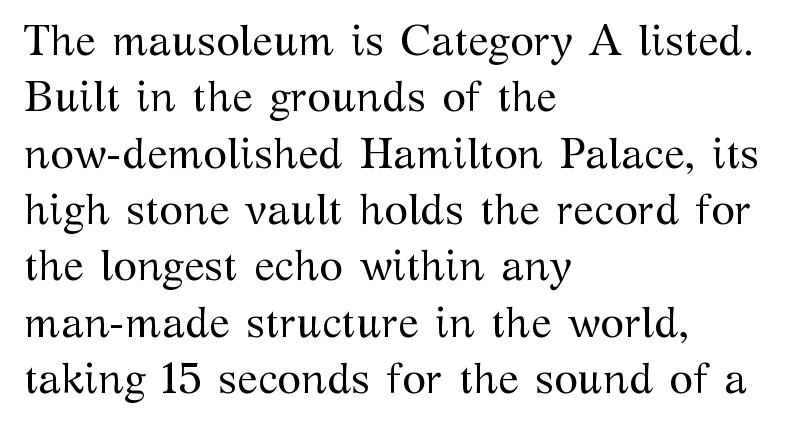
Bold? No — there's no thickening of the strokes. The space beneath each line is pristine and unruled. Old-style or modern, the face here clearly has serifs. Tall strokes in this sample are plumb rather than angled. Rows of type keep a routine distance in the vertical direction.
